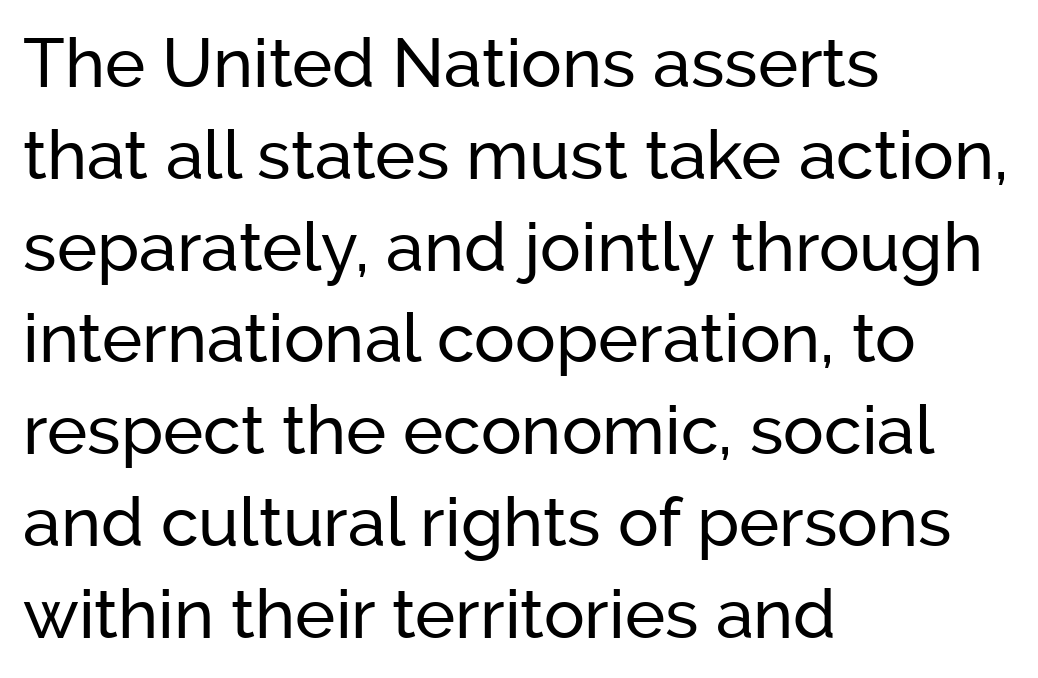
Q: Is the text italic (slanted)? A: No, it is upright.
Q: Is the typeface a serif or a sans-serif typeface? A: Sans-serif.
Q: Is the text underlined? A: No.
Q: How is the paragraph aligned? A: Left-aligned.
Q: Is the spacing between letters normal or unusually wide? A: Normal.
Q: Is the spacing between lines tight, normal or loose? A: Normal.
Q: Width (condensed, normal, or wide)? A: Normal.
Q: Stroke contrast? A: Low.
Q: x-height? A: Medium.
Q: Monospaced? A: No.
